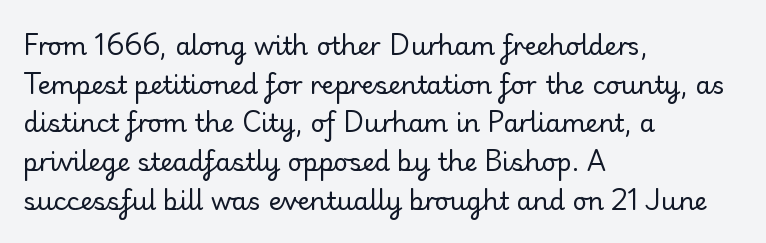
{"italic": "no", "bold": "no", "underline": "no", "align": "left", "line_spacing": "normal", "line_spacing_ratio": 1.55, "letter_spacing": "normal", "letter_spacing_em": 0.0, "glyph_px": 25}
